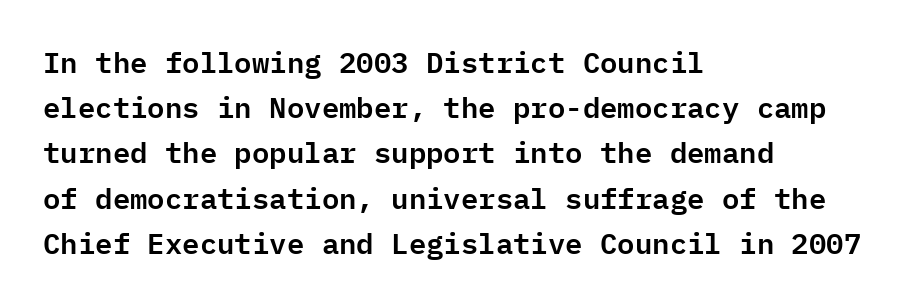
{"serif": "no", "italic": "no", "width": "normal", "stroke_contrast": "low", "x_height": "medium", "monospaced": "yes", "underline": "no", "align": "left", "line_spacing": "normal", "line_spacing_ratio": 1.56, "letter_spacing": "normal", "letter_spacing_em": 0.0, "glyph_px": 29}
